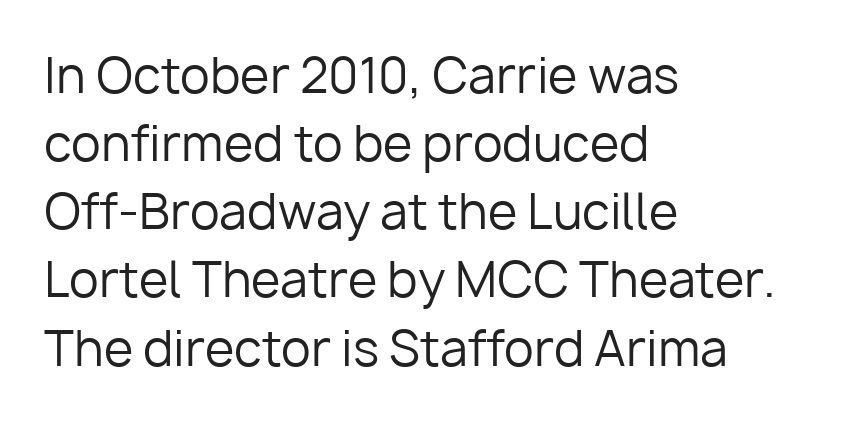
{"serif": "no", "italic": "no", "bold": "no", "weight": "regular", "width": "normal", "stroke_contrast": "low", "x_height": "medium", "monospaced": "no", "underline": "no", "align": "left", "line_spacing": "normal", "line_spacing_ratio": 1.42, "letter_spacing": "normal", "letter_spacing_em": 0.0, "glyph_px": 48}
